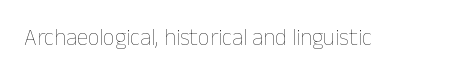
{"italic": "no", "bold": "no", "underline": "no", "letter_spacing": "normal", "letter_spacing_em": 0.0, "glyph_px": 23}
